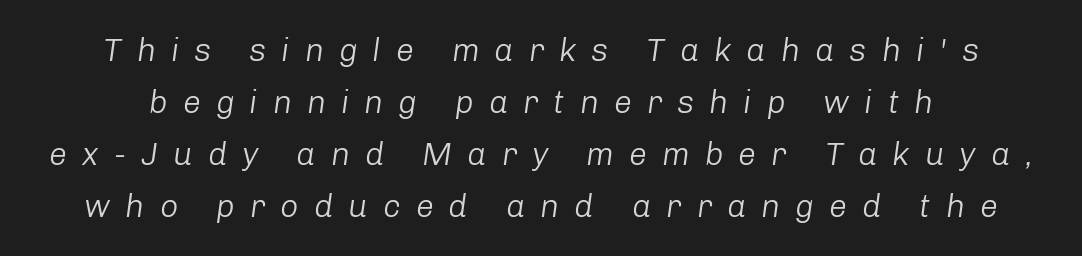
The image shows 32 px light type, italic (leaning right); set normal line spacing (1.63x), unusually wide letter spacing (+0.47 em), not underlined; low stroke contrast and a medium x-height.
